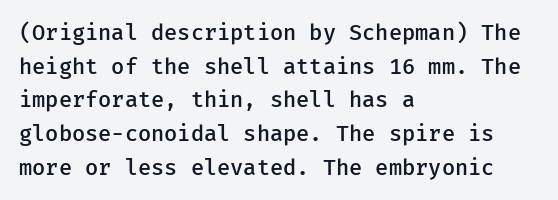
Q: Is the text bold? A: Semi-bold.
Q: Is the text italic (slanted)? A: No, it is upright.
Q: Is the text underlined? A: No.
Q: How is the paragraph aligned? A: Left-aligned.
Q: Is the spacing between letters normal or unusually wide? A: Normal.
Q: Is the spacing between lines tight, normal or loose? A: Normal.
